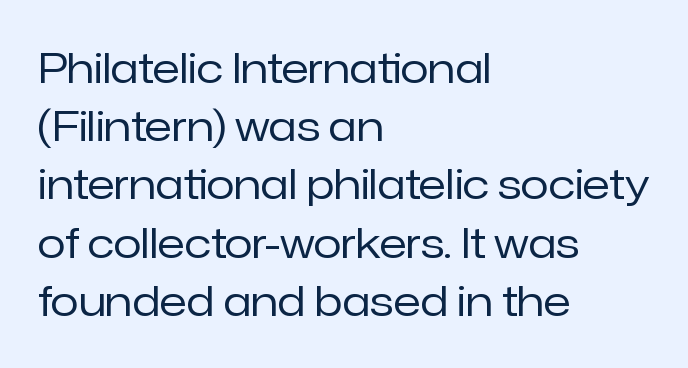
{"serif": "no", "italic": "no", "bold": "no", "weight": "regular", "width": "normal", "stroke_contrast": "low", "x_height": "medium", "monospaced": "no", "underline": "no", "align": "left", "line_spacing": "normal", "line_spacing_ratio": 1.42, "letter_spacing": "normal", "letter_spacing_em": 0.0, "glyph_px": 41}
